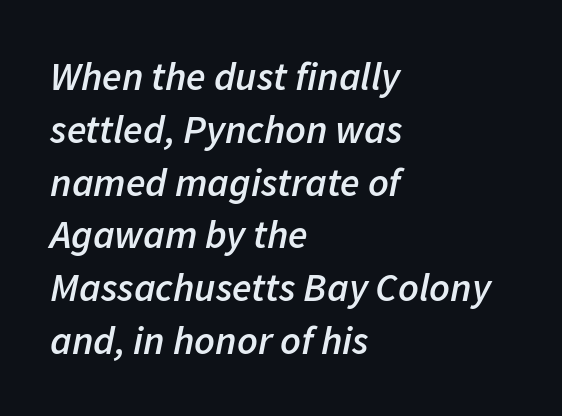
The image shows 40 px semibold type, italic (leaning right); set left-aligned, normal line spacing (1.32x), normal letter spacing, not underlined; low stroke contrast and a medium x-height.
